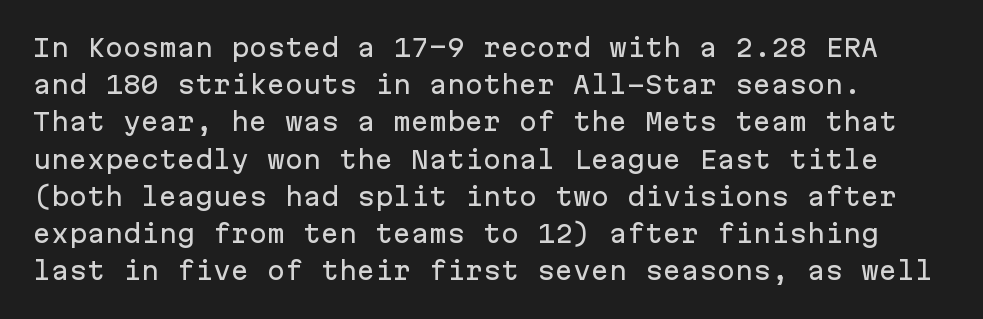
{"italic": "no", "underline": "no", "line_spacing": "normal", "line_spacing_ratio": 1.55, "letter_spacing": "normal", "letter_spacing_em": 0.0, "glyph_px": 24}
